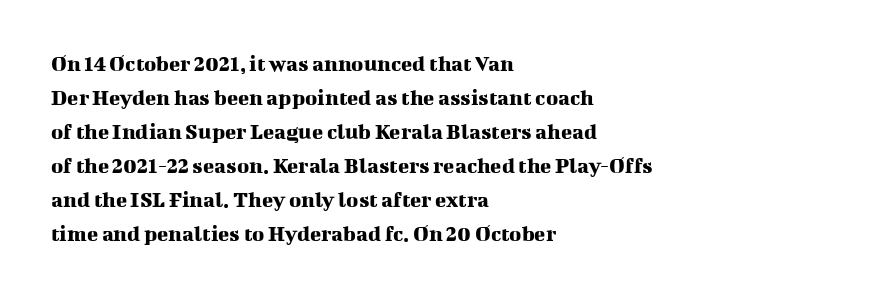
Clear beneath every line of the passage. Notice how descenders clear the ascenders below comfortably — that's standard leading. In terms of letterspacing, this is plain default setting. The lettering stays uniformly vertical, giving the passage a roman look. The lines in this sample share a left origin and differ only in where they stop.
